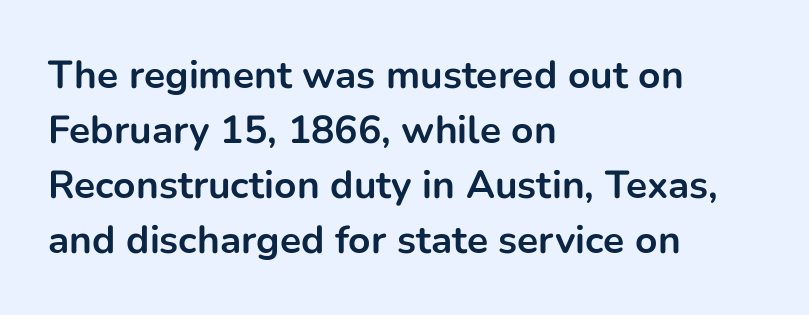
The image shows 39 px bold sans-serif type, upright; set left-aligned, normal line spacing (1.41x), normal letter spacing, not underlined; low stroke contrast and a medium x-height.
